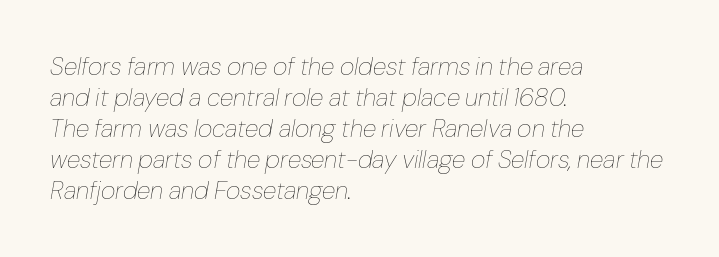
The image shows 25 px text type, italic (leaning right); set left-aligned, line spacing 1.24x, normal letter spacing, not underlined.
